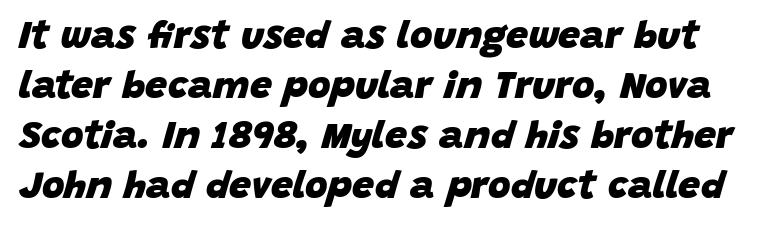
Q: Is the text bold? A: Yes.
Q: Is the text italic (slanted)? A: Yes, it leans right by about 15 degrees.
Q: Is the text underlined? A: No.
Q: Is the spacing between letters normal or unusually wide? A: Normal.
Q: Is the spacing between lines tight, normal or loose? A: Normal.
Q: Width (condensed, normal, or wide)? A: Normal.
Q: Stroke contrast? A: Low.
Q: x-height? A: Large.
Q: Monospaced? A: No.
